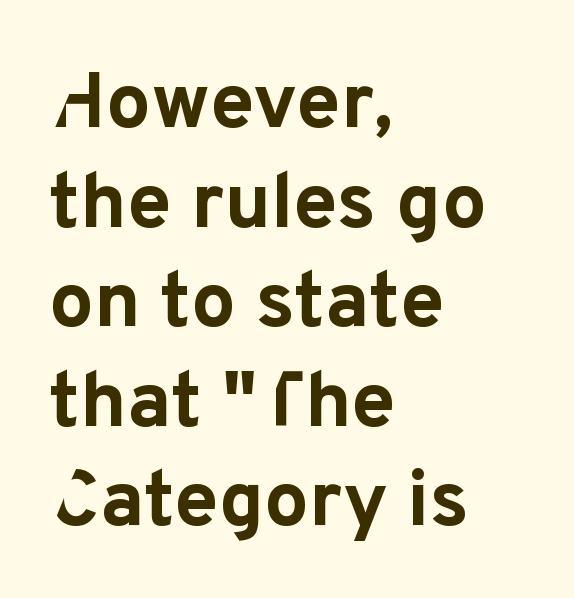
{"serif": "no", "italic": "no", "bold": "yes", "weight": "bold", "width": "normal", "stroke_contrast": "low", "x_height": "medium", "monospaced": "no", "underline": "no", "align": "left", "line_spacing": "normal", "line_spacing_ratio": 1.26, "letter_spacing": "normal", "letter_spacing_em": 0.0, "glyph_px": 79}
